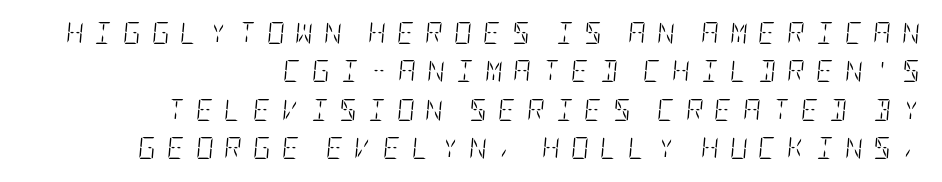
Q: Is the text bold? A: No.
Q: Is the text italic (slanted)? A: Yes, it leans right by about 5 degrees.
Q: Is the text underlined? A: No.
Q: How is the paragraph aligned? A: Right-aligned.
Q: Is the spacing between letters normal or unusually wide? A: Unusually wide.
